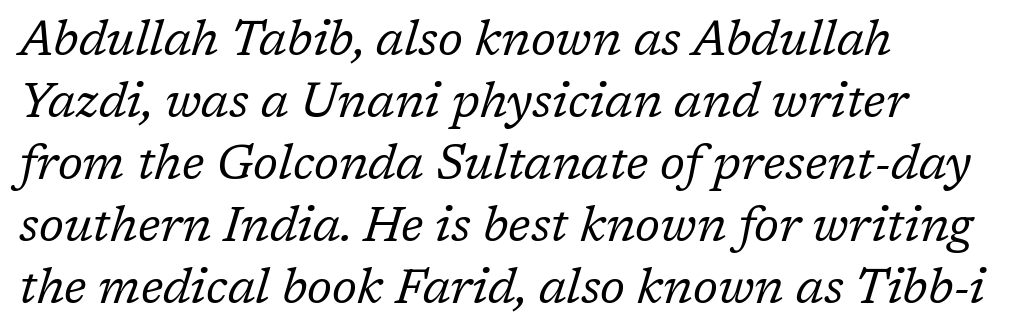
{"serif": "yes", "italic": "yes", "lean": "right", "slant_degrees": 17, "bold": "no", "weight": "regular", "width": "normal", "stroke_contrast": "low", "x_height": "medium", "monospaced": "no", "underline": "no", "align": "left", "line_spacing": "normal", "line_spacing_ratio": 1.29, "letter_spacing": "normal", "letter_spacing_em": 0.0, "glyph_px": 48}
